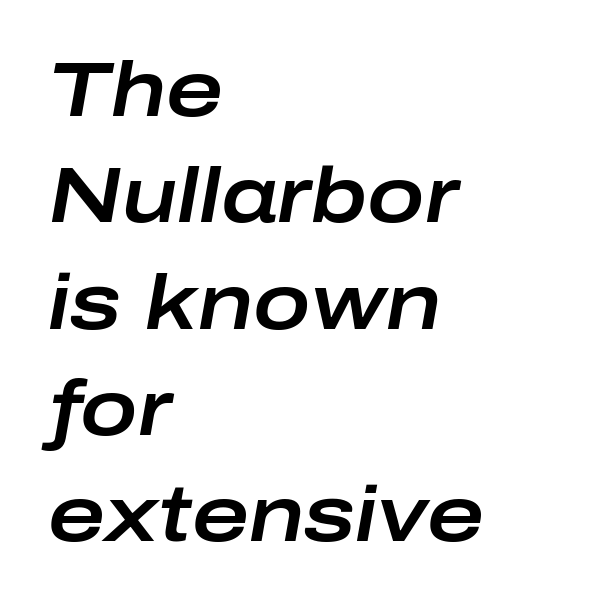
Q: Is the text italic (slanted)? A: Yes, it leans right by about 10 degrees.
Q: Is the text underlined? A: No.
Q: How is the paragraph aligned? A: Left-aligned.
Q: Is the spacing between letters normal or unusually wide? A: Normal.
Q: Is the spacing between lines tight, normal or loose? A: Normal.
Q: Width (condensed, normal, or wide)? A: Wide.
Q: Stroke contrast? A: Low.
Q: x-height? A: Medium.
Q: Monospaced? A: No.
